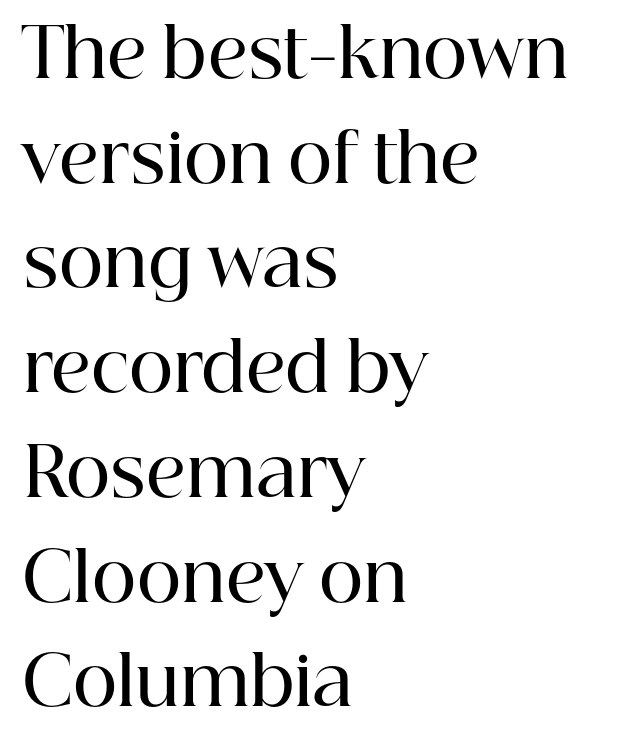
The image shows 68 px semibold serif type, upright; set left-aligned, normal line spacing (1.54x), normal letter spacing, not underlined; high stroke contrast and a medium x-height.
